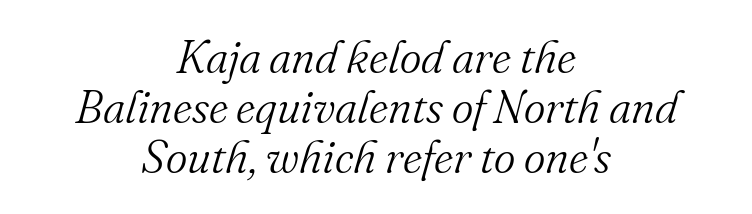
The image shows 46 px light serif type, italic (leaning right); set centered, tight line spacing (1.09x), normal letter spacing, not underlined; medium stroke contrast and a small x-height.
